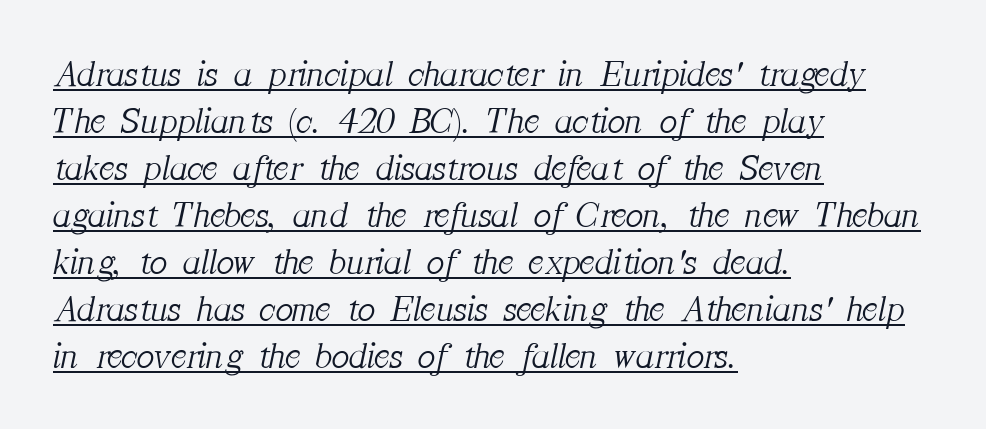
{"serif": "yes", "italic": "yes", "lean": "right", "slant_degrees": 12, "bold": "no", "weight": "light", "width": "normal", "stroke_contrast": "medium", "x_height": "medium", "monospaced": "no", "underline": "yes", "align": "left", "line_spacing": "normal", "line_spacing_ratio": 1.27, "letter_spacing": "normal", "letter_spacing_em": 0.0, "glyph_px": 37}
